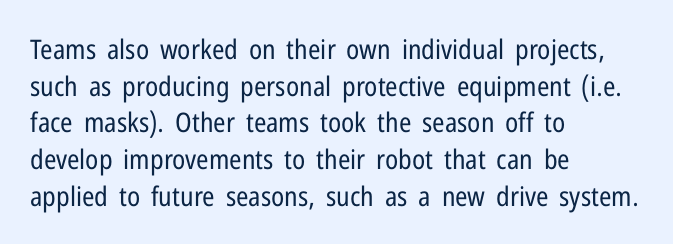
Q: Is the text bold? A: No.
Q: Is the text italic (slanted)? A: No, it is upright.
Q: Is the text underlined? A: No.
Q: How is the paragraph aligned? A: Left-aligned.
Q: Is the spacing between letters normal or unusually wide? A: Normal.
Q: Is the spacing between lines tight, normal or loose? A: Normal.
